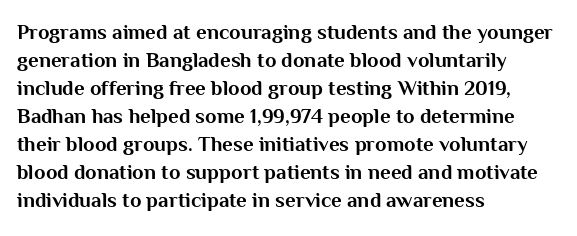
{"italic": "no", "bold": "yes", "underline": "no", "align": "left", "line_spacing": "normal", "line_spacing_ratio": 1.33, "letter_spacing": "normal", "letter_spacing_em": 0.0, "glyph_px": 21}
